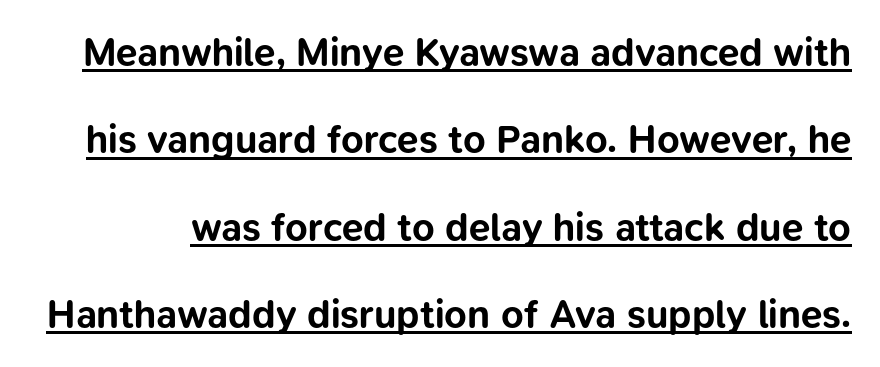
Characters follow at the spacing the type designer built in. The typesetting leans heavy: a genuine bold. This sample carries an underscore along the baseline area. You could not count columns in this text — the font is proportionally spaced.
